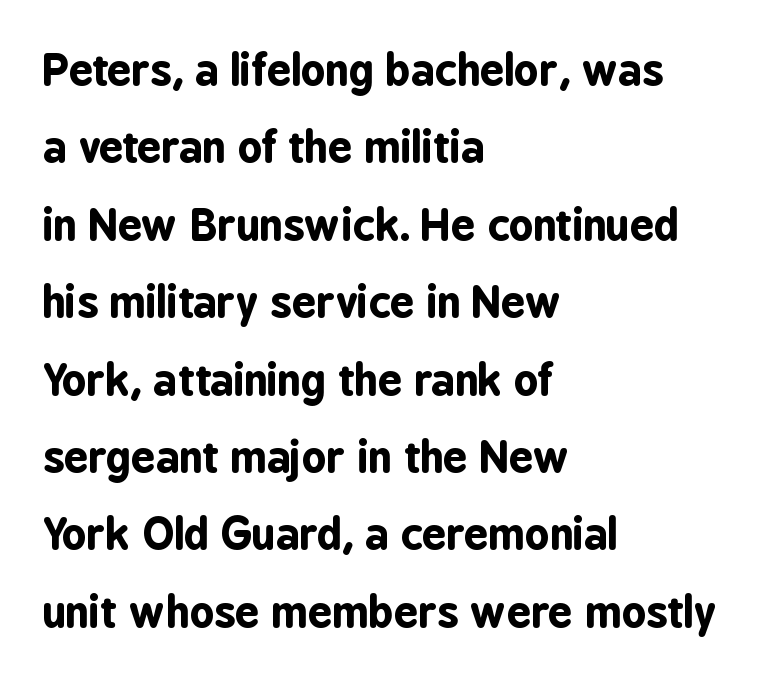
The face used here is a sans, in the tradition of grotesques and geometrics. Inter-character spacing is left at the font's built-in metrics. Anything drawn beneath the words? Only blank space. Looks like regular typesetting: each glyph gets only the width it needs. All the whitespace from short lines collects on the right. The typography opts for an upright posture over an oblique one.
